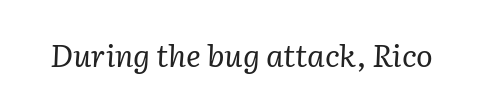
Q: Is the text bold? A: No.
Q: Is the text italic (slanted)? A: Yes, it leans right by about 2 degrees.
Q: Is the typeface a serif or a sans-serif typeface? A: Serif.
Q: Is the text underlined? A: No.
Q: Is the spacing between letters normal or unusually wide? A: Normal.
Q: Width (condensed, normal, or wide)? A: Normal.
Q: Stroke contrast? A: Low.
Q: x-height? A: Medium.
Q: Monospaced? A: No.
